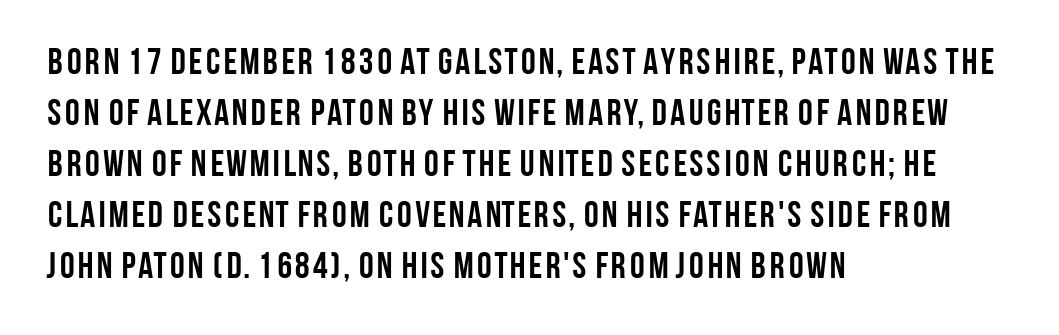
The image shows 37 px semibold, condensed sans-serif type, upright; set left-aligned, normal line spacing (1.38x), normal letter spacing, not underlined; low stroke contrast and a large x-height.
